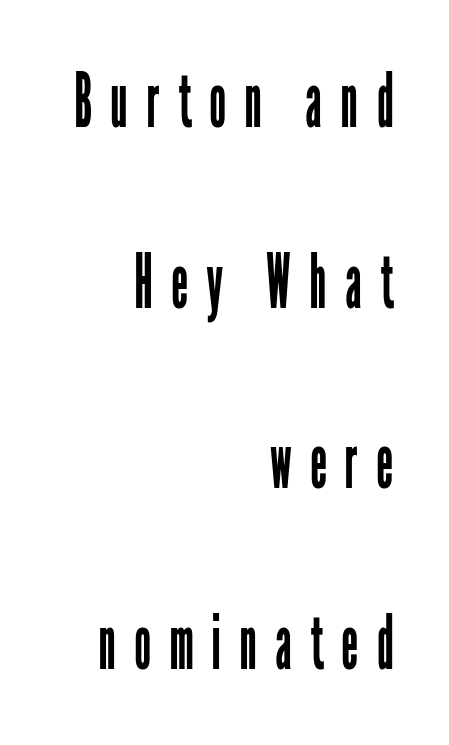
{"serif": "no", "italic": "no", "bold": "no", "weight": "regular", "width": "condensed", "stroke_contrast": "low", "x_height": "medium", "monospaced": "no", "underline": "no", "align": "right", "line_spacing": "loose", "line_spacing_ratio": 2.41, "letter_spacing": "wide", "letter_spacing_em": 0.24, "glyph_px": 75}
